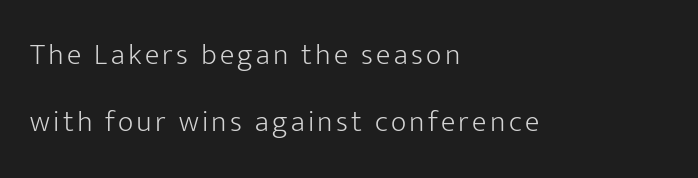
The image shows 30 px light sans-serif type, upright; set left-aligned, loose line spacing (2.25x), not underlined; low stroke contrast and a medium x-height.
